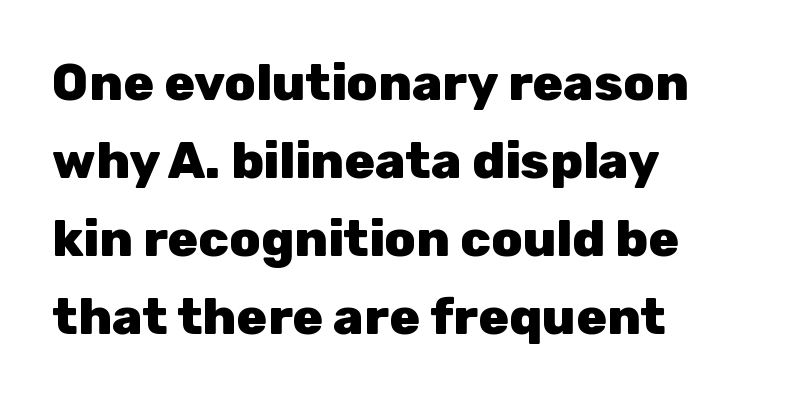
Q: Is the text bold? A: Yes.
Q: Is the text italic (slanted)? A: No, it is upright.
Q: Is the typeface a serif or a sans-serif typeface? A: Sans-serif.
Q: Is the text underlined? A: No.
Q: How is the paragraph aligned? A: Left-aligned.
Q: Is the spacing between letters normal or unusually wide? A: Normal.
Q: Is the spacing between lines tight, normal or loose? A: Normal.
Q: Width (condensed, normal, or wide)? A: Normal.
Q: Stroke contrast? A: Low.
Q: x-height? A: Medium.
Q: Monospaced? A: No.
